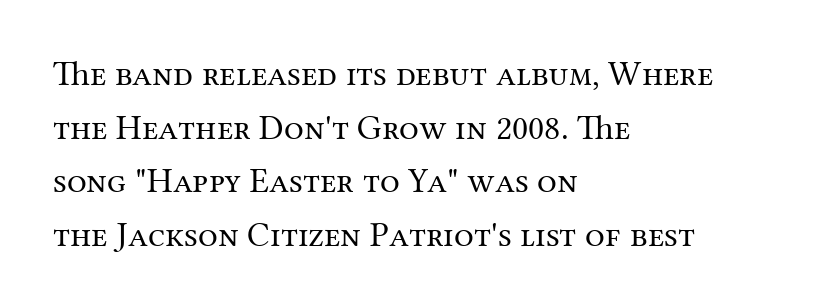
The image shows 35 px regular-weight serif type, upright; set left-aligned, normal line spacing (1.53x), normal letter spacing, not underlined; medium stroke contrast and a medium x-height.
